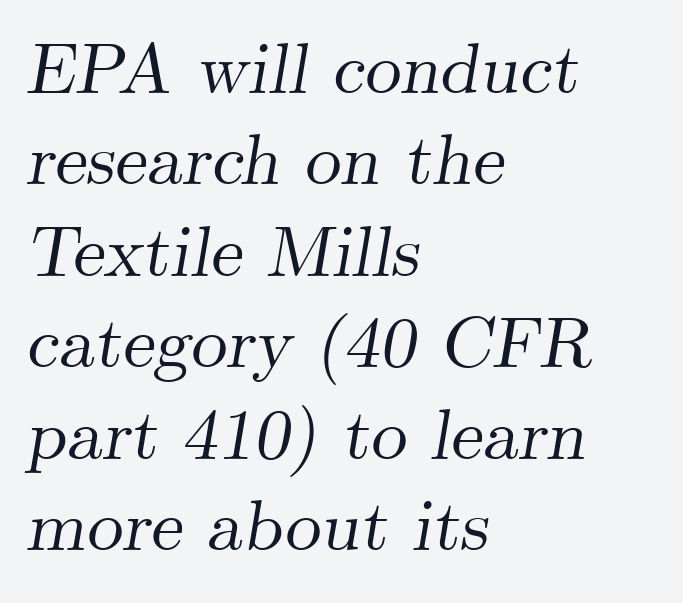
The image shows 72 px serif type, italic (leaning right); set left-aligned, normal line spacing (1.27x), normal letter spacing, not underlined; medium stroke contrast and a small x-height.
